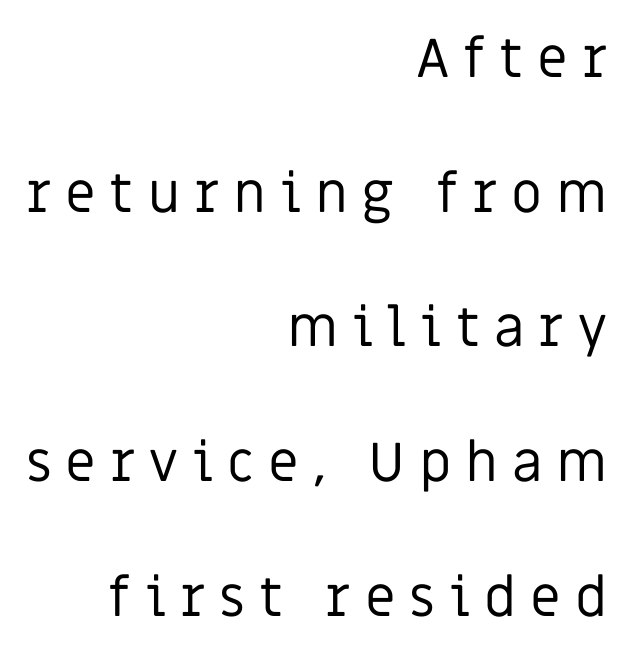
Q: Is the text bold? A: No.
Q: Is the text italic (slanted)? A: No, it is upright.
Q: Is the typeface a serif or a sans-serif typeface? A: Sans-serif.
Q: Is the text underlined? A: No.
Q: How is the paragraph aligned? A: Right-aligned.
Q: Is the spacing between letters normal or unusually wide? A: Unusually wide.
Q: Is the spacing between lines tight, normal or loose? A: Loose.
Q: Width (condensed, normal, or wide)? A: Normal.
Q: Stroke contrast? A: Low.
Q: x-height? A: Large.
Q: Monospaced? A: No.
